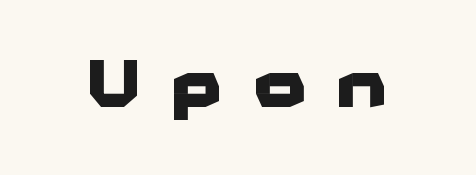
The image shows 65 px heavy, wide sans-serif type, upright; set unusually wide letter spacing (+0.49 em), not underlined; low stroke contrast and a medium x-height.
